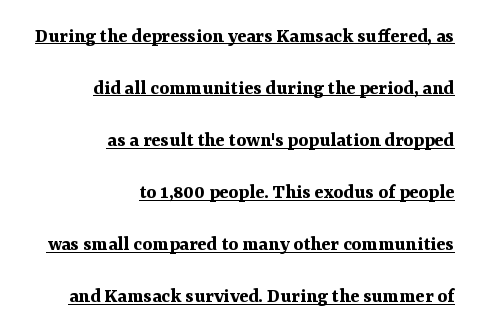
The image shows 21 px bold type, upright; set right-aligned, loose line spacing (2.48x), normal letter spacing, underlined.
